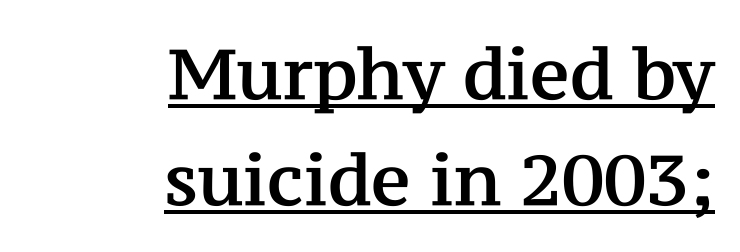
{"serif": "yes", "italic": "no", "width": "normal", "stroke_contrast": "medium", "x_height": "medium", "monospaced": "no", "underline": "yes", "align": "right", "line_spacing": "normal", "line_spacing_ratio": 1.51, "letter_spacing": "normal", "letter_spacing_em": 0.0, "glyph_px": 70}
